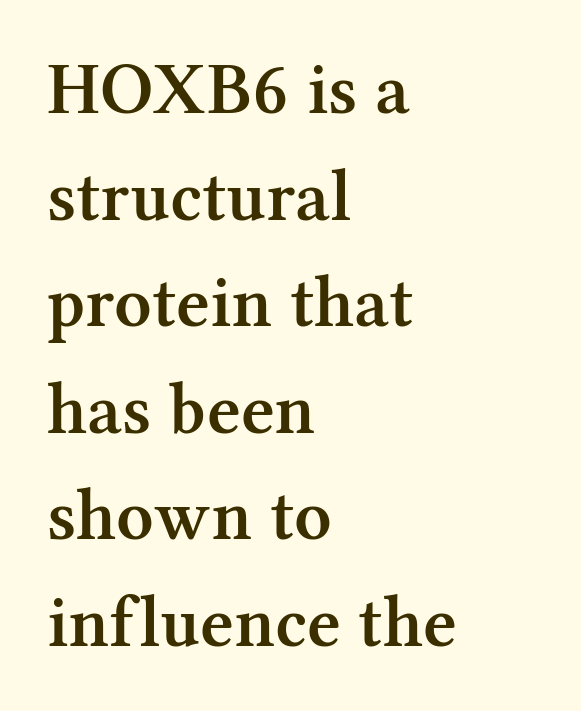
I'd call this a serif setting — the letters wear small feet. Characters remain perfectly vertical along every line. Descenders are the only things crossing below the line. These lines carry some extra weight — a demibold, not a full bold. Whoever set this chose a conventional vertical rhythm.
